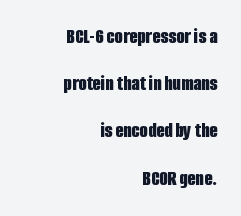
Q: Is the text bold? A: Yes.
Q: Is the text italic (slanted)? A: No, it is upright.
Q: Is the text underlined? A: No.
Q: How is the paragraph aligned? A: Right-aligned.
Q: Is the spacing between letters normal or unusually wide? A: Normal.
Q: Is the spacing between lines tight, normal or loose? A: Loose.
